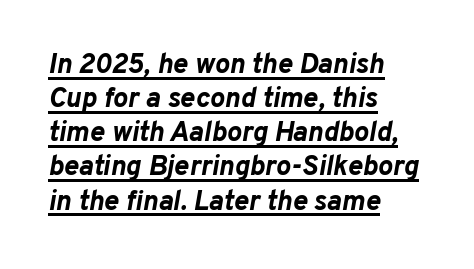
Tall strokes in this sample are angled rather than plumb. Proportional: the letters do not fall into vertical columns. The glyphs have the mass of a bold cut. Looks like someone drew a line under every word here. No extra tracking has been applied to these lines.
